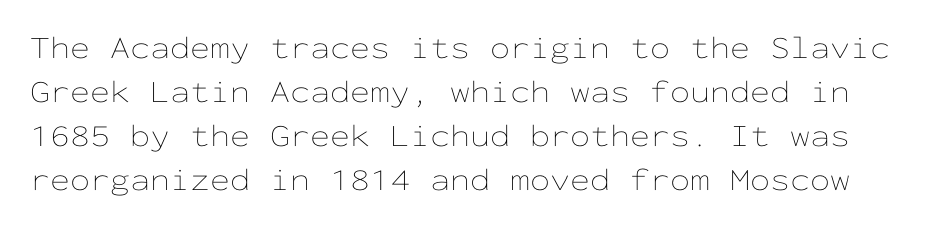
The image shows 32 px thin, wide type, upright, monospaced; set normal line spacing (1.38x), normal letter spacing, not underlined; low stroke contrast and a medium x-height.
